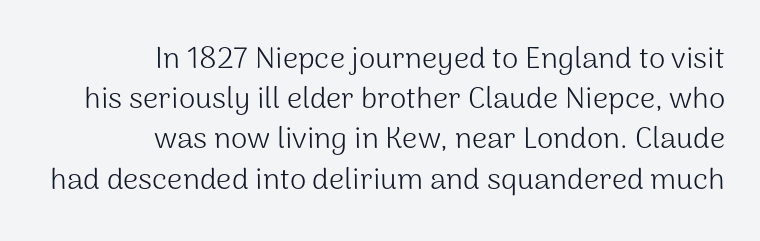
These lines are rendered in a variable-pitch font. The type sits square on the baseline with zero lean. I'd call this a sans setting — the letters go barefoot. These lines are set flush right with a ragged left edge. No word sits above an underline. Leading: standard.
